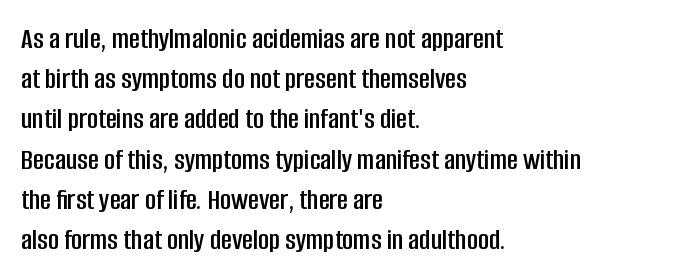
{"serif": "no", "italic": "no", "width": "condensed", "stroke_contrast": "low", "x_height": "large", "monospaced": "no", "underline": "no", "align": "left", "line_spacing": "normal", "line_spacing_ratio": 1.34, "letter_spacing": "normal", "letter_spacing_em": 0.0, "glyph_px": 30}
